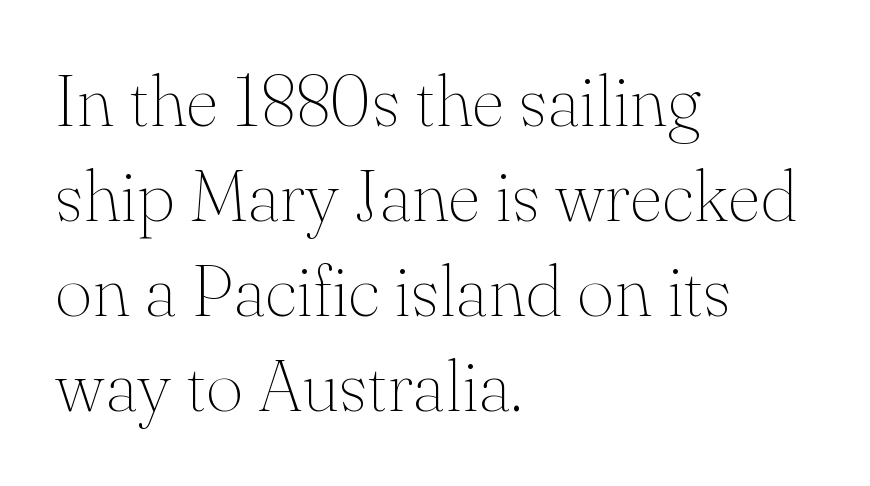
Proportional: the letters do not fall into vertical columns. The passage is arranged the way most books set body copy — flush left. What kind of face is this? One with serifs. The area under the type is left untouched.
